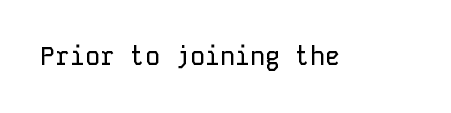
{"italic": "no", "underline": "no", "letter_spacing": "normal", "letter_spacing_em": 0.0, "glyph_px": 25}
